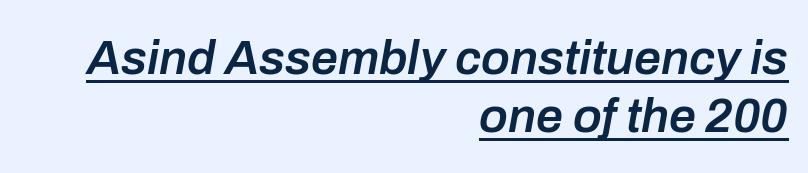
The image shows 48 px semibold type, italic (leaning right); set right-aligned, line spacing 1.21x, normal letter spacing, underlined; low stroke contrast and a medium x-height.
